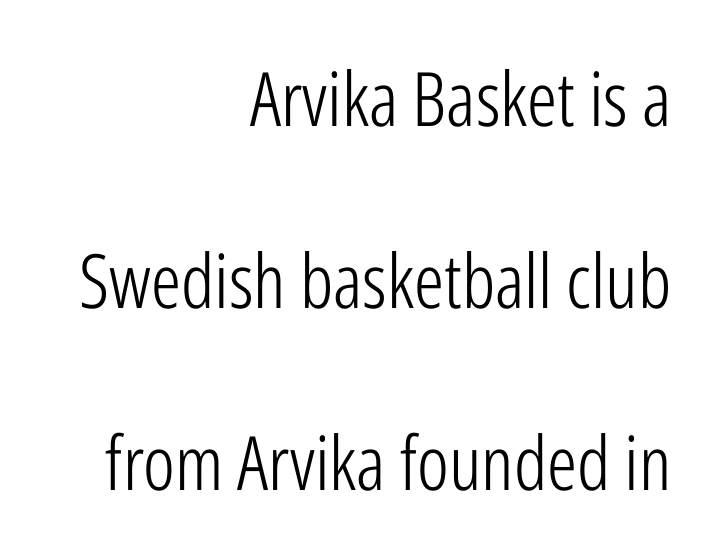
Q: Is the text bold? A: No.
Q: Is the text italic (slanted)? A: No, it is upright.
Q: Is the typeface a serif or a sans-serif typeface? A: Sans-serif.
Q: Is the text underlined? A: No.
Q: How is the paragraph aligned? A: Right-aligned.
Q: Is the spacing between letters normal or unusually wide? A: Normal.
Q: Is the spacing between lines tight, normal or loose? A: Loose.
Q: Width (condensed, normal, or wide)? A: Condensed.
Q: Stroke contrast? A: Low.
Q: x-height? A: Medium.
Q: Monospaced? A: No.
